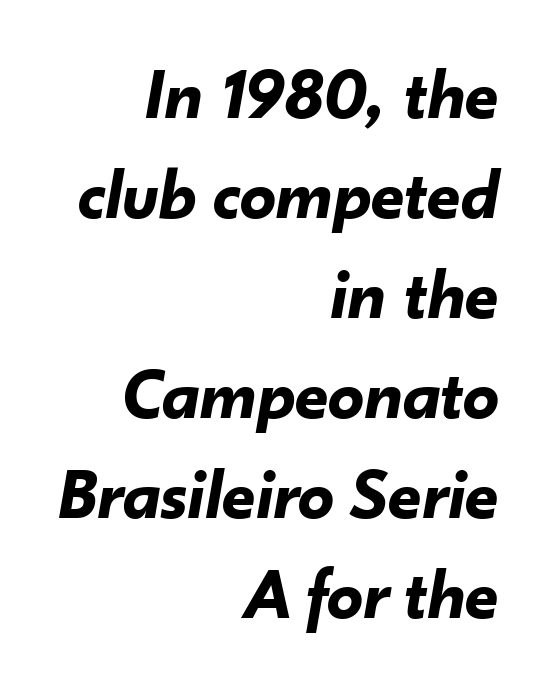
Q: Is the text bold? A: Yes.
Q: Is the text italic (slanted)? A: Yes, it leans right by about 10 degrees.
Q: Is the text underlined? A: No.
Q: How is the paragraph aligned? A: Right-aligned.
Q: Is the spacing between letters normal or unusually wide? A: Normal.
Q: Is the spacing between lines tight, normal or loose? A: Normal.
Q: Width (condensed, normal, or wide)? A: Normal.
Q: Stroke contrast? A: Low.
Q: x-height? A: Small.
Q: Monospaced? A: No.
